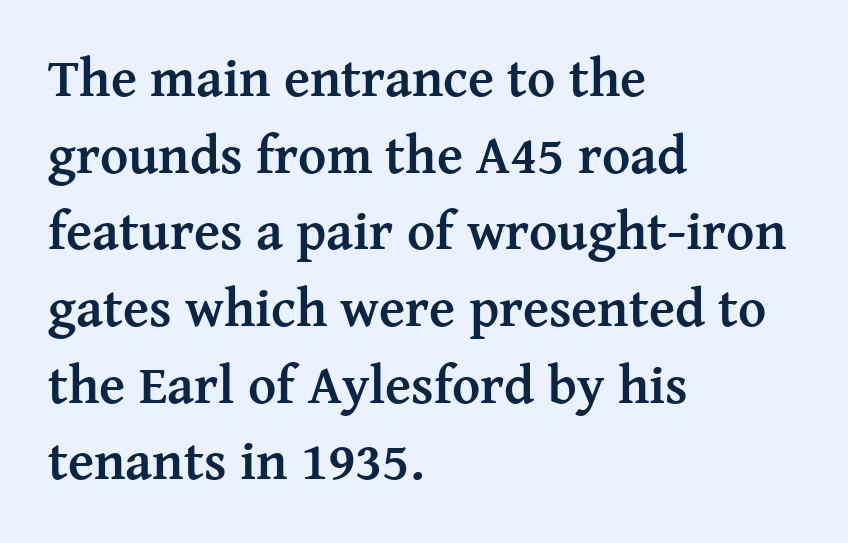
{"serif": "yes", "italic": "no", "bold": "yes", "weight": "semibold", "width": "normal", "stroke_contrast": "medium", "x_height": "medium", "monospaced": "no", "underline": "no", "align": "left", "line_spacing": "normal", "line_spacing_ratio": 1.42, "letter_spacing": "normal", "letter_spacing_em": 0.0, "glyph_px": 54}
